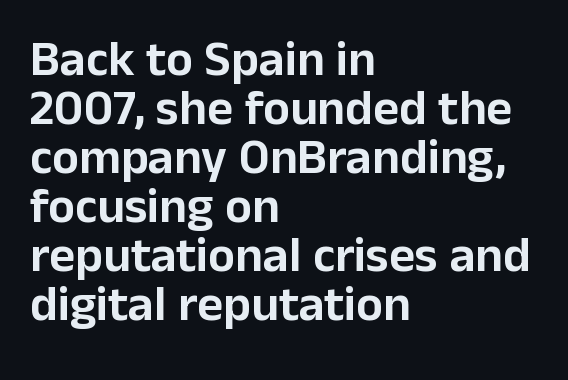
Q: Is the text italic (slanted)? A: No, it is upright.
Q: Is the typeface a serif or a sans-serif typeface? A: Sans-serif.
Q: Is the text underlined? A: No.
Q: How is the paragraph aligned? A: Left-aligned.
Q: Is the spacing between letters normal or unusually wide? A: Normal.
Q: Is the spacing between lines tight, normal or loose? A: Tight.
Q: Width (condensed, normal, or wide)? A: Normal.
Q: Stroke contrast? A: Low.
Q: x-height? A: Medium.
Q: Monospaced? A: No.
